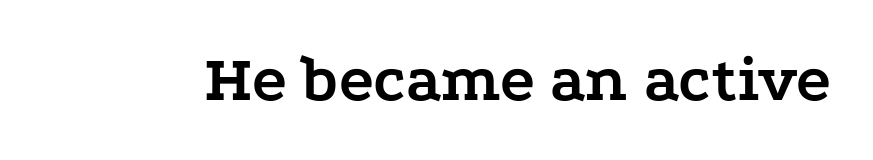
The space directly below the letters is spotless. The gaps between neighbouring characters are ordinary and unremarkable. The specimen reads as upright at a glance. Do the characters align in a grid? No, the font is proportional. Emphasis by weight is at full strength: bold. Yep, those are serifs on the letters.
